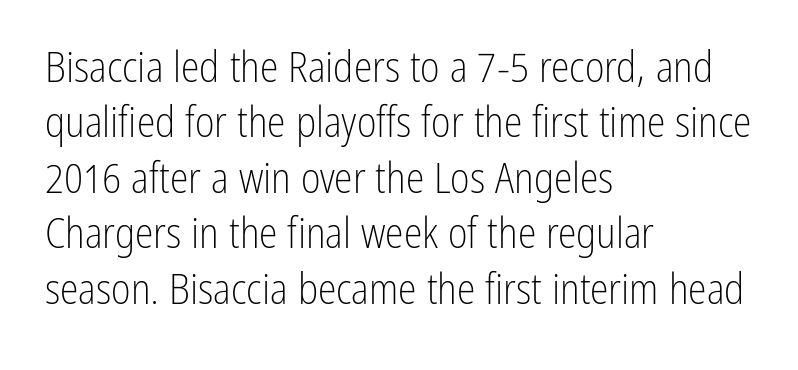
Q: Is the text bold? A: No.
Q: Is the text italic (slanted)? A: No, it is upright.
Q: Is the typeface a serif or a sans-serif typeface? A: Sans-serif.
Q: Is the text underlined? A: No.
Q: How is the paragraph aligned? A: Left-aligned.
Q: Is the spacing between letters normal or unusually wide? A: Normal.
Q: Is the spacing between lines tight, normal or loose? A: Normal.
Q: Width (condensed, normal, or wide)? A: Condensed.
Q: Stroke contrast? A: Low.
Q: x-height? A: Medium.
Q: Monospaced? A: No.
